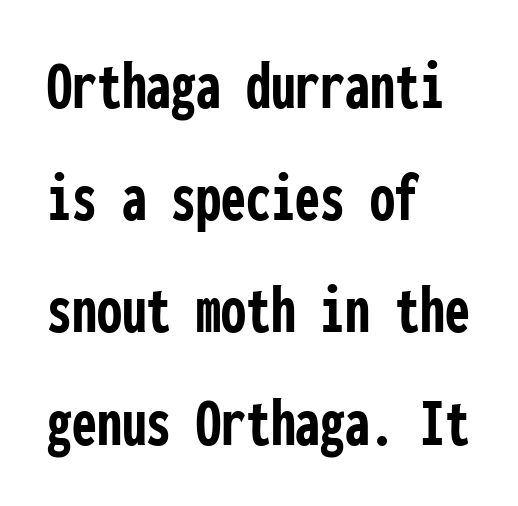
The image shows 71 px semibold, condensed sans-serif type, upright, monospaced; set left-aligned, normal line spacing (1.58x), normal letter spacing, not underlined; low stroke contrast and a medium x-height.
